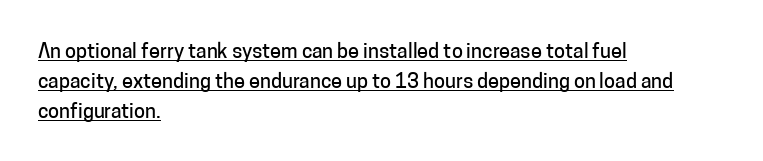
This sample uses plain, unmodified letter spacing. The line-height multiplier appears to be the usual default. The ragged edge is on the right, which tells us the setting is flush left. This sample carries an underscore along the baseline area. Does the lettering tilt? It doesn't — this is upright.
